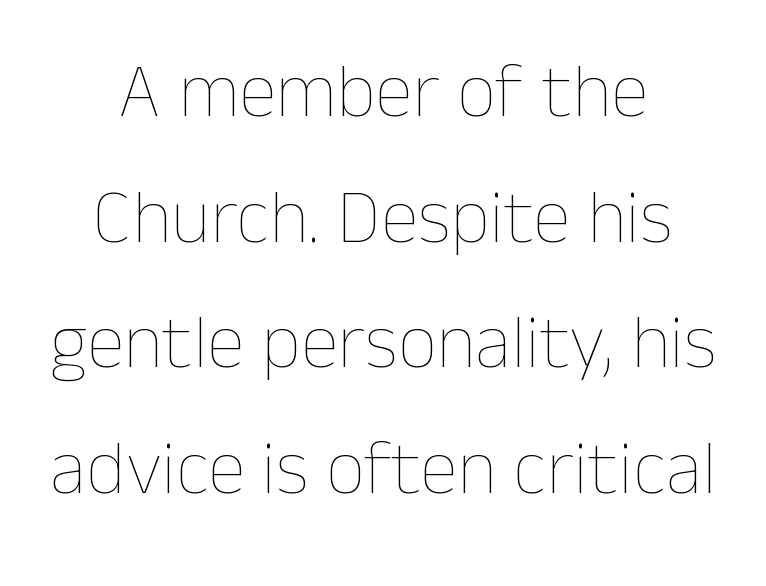
The zone under the glyphs is completely vacant. Is there much room between lines? A standard amount, neither cramped nor airy. A typesetter would mark this as roman, not italic. Character widths vary here, with narrow letters taking less room than wide ones.
